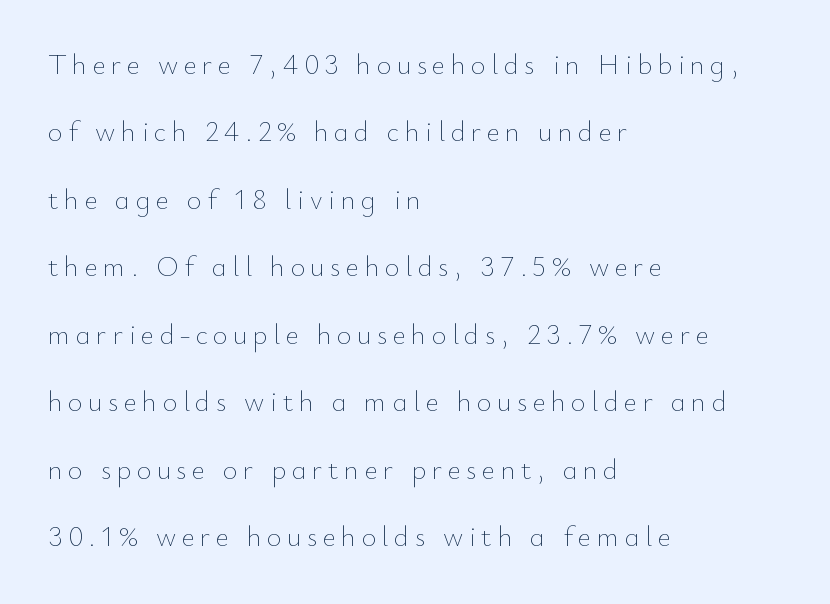
The image shows 28 px thin type, upright; set left-aligned, loose line spacing (2.41x), unusually wide letter spacing (+0.2 em), not underlined; low stroke contrast and a small x-height.
